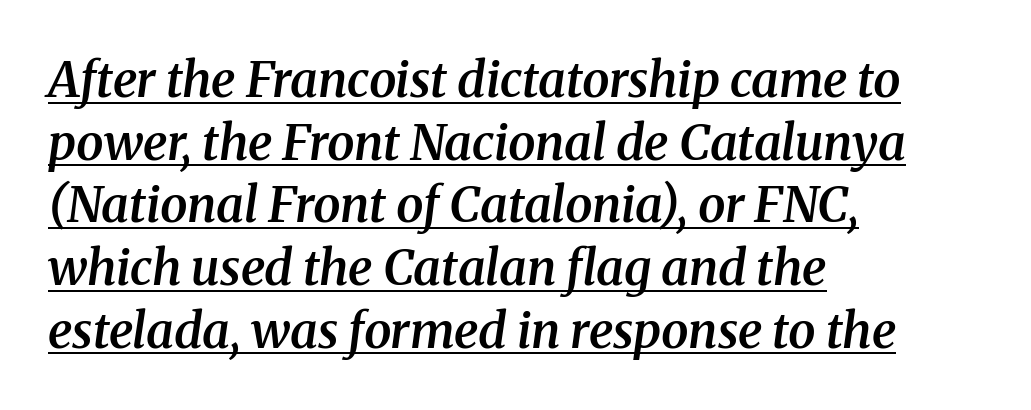
In terms of weight, the rendering is demibold, just under bold. Character widths vary here, with narrow letters taking less room than wide ones. Posture: slanted. Decoration check: the copy is underlined. The lines in this sample share a left origin and differ only in where they stop. The designer left line spacing at the default.
